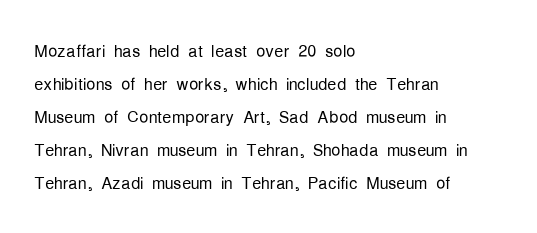
Honestly, the row spacing looks completely unremarkable. Caption: face not bold, strokes unweighted. Posture: vertical. This rendering features lettering with no underline. The setting favours the left margin, as ordinary paragraphs usually do.
